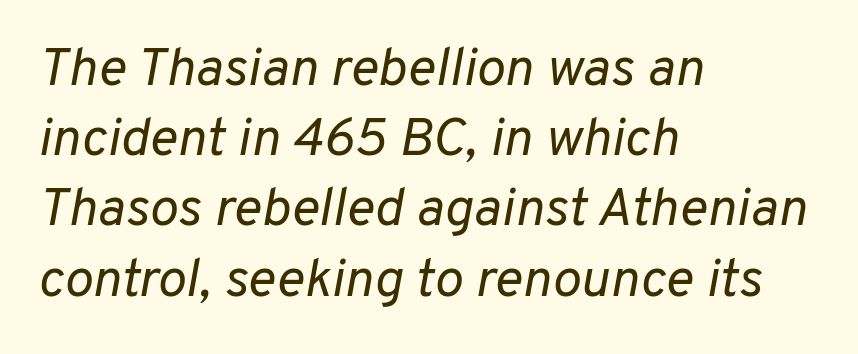
The image shows 54 px regular-weight type, italic (leaning right); set left-aligned, normal line spacing (1.3x), normal letter spacing, not underlined; low stroke contrast and a medium x-height.
